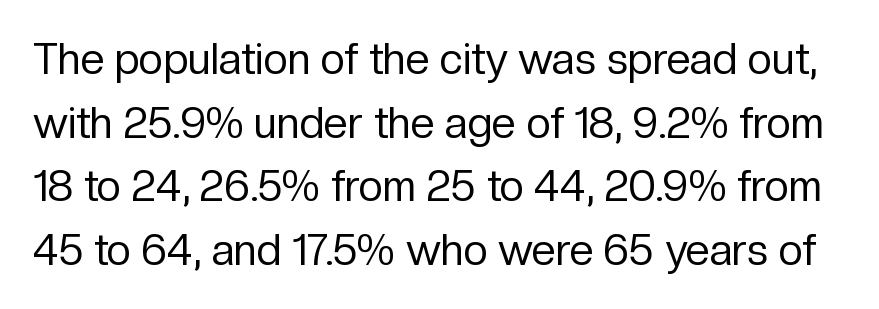
Is this a heavy cut? Hardly; it is regular or lighter. Here the designer chose a conventional face with non-uniform glyph widths. The string is rendered with underlining switched off. A typesetter would mark this as roman, not italic. Grotesque or geometric, the face here clearly has no serifs. There is no visible air inserted between adjacent glyphs.
